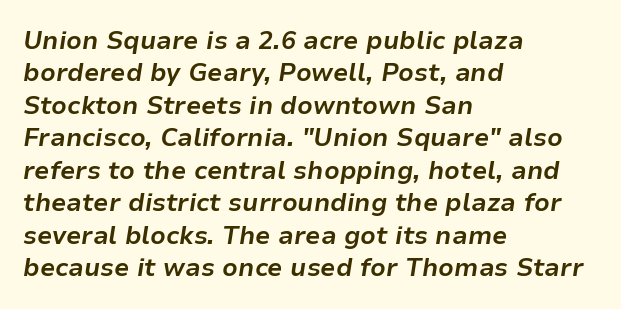
Q: Is the text bold? A: Yes.
Q: Is the text italic (slanted)? A: Yes, it leans right by about 9 degrees.
Q: Is the text underlined? A: No.
Q: How is the paragraph aligned? A: Left-aligned.
Q: Is the spacing between letters normal or unusually wide? A: Normal.
Q: Is the spacing between lines tight, normal or loose? A: Normal.
